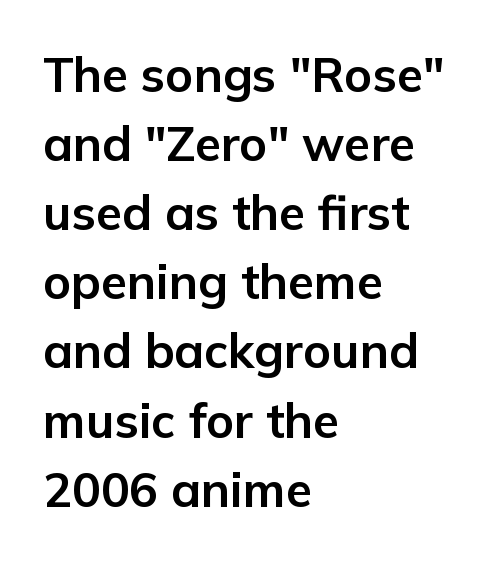
{"serif": "no", "italic": "no", "bold": "yes", "weight": "bold", "width": "normal", "stroke_contrast": "low", "x_height": "medium", "monospaced": "no", "underline": "no", "align": "left", "line_spacing": "normal", "line_spacing_ratio": 1.44, "letter_spacing": "normal", "letter_spacing_em": 0.0, "glyph_px": 48}
